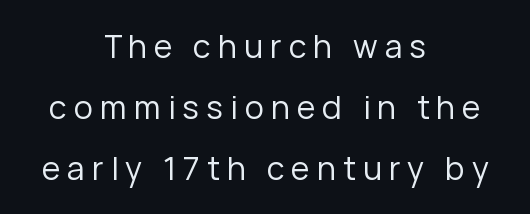
{"serif": "no", "italic": "no", "bold": "no", "weight": "regular", "width": "normal", "stroke_contrast": "low", "x_height": "medium", "monospaced": "no", "underline": "no", "align": "center", "line_spacing": "loose", "line_spacing_ratio": 1.91, "letter_spacing": "wide", "letter_spacing_em": 0.22, "glyph_px": 32}
